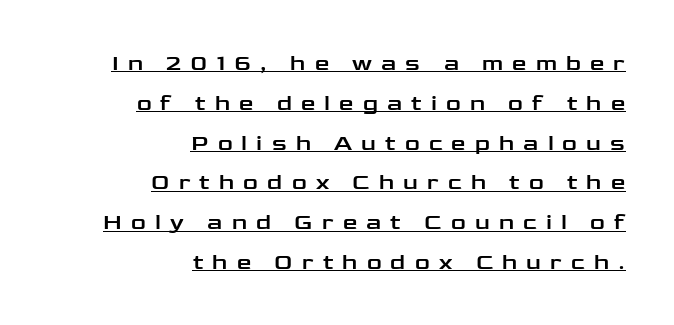
Caption: lettering with a line underneath. Do the letters lean? They stand straight. If you drew a ruler down the right edge, every line would touch it. Someone cranked the tracking dial way up on this one.
